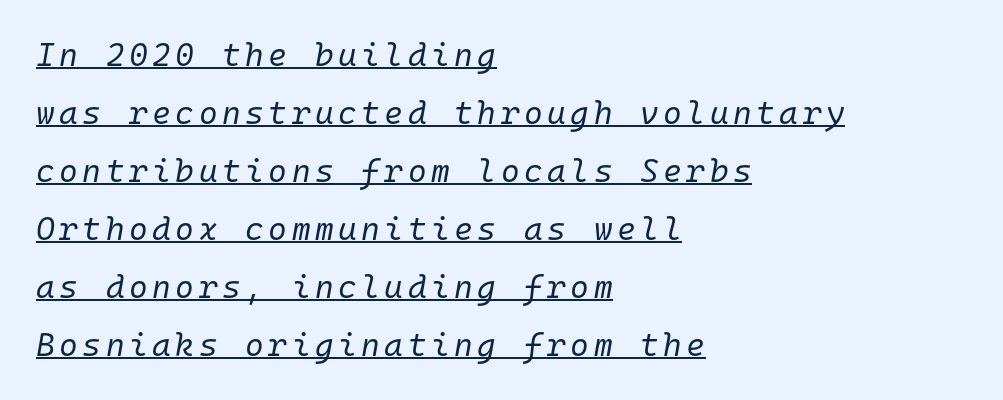
{"italic": "yes", "lean": "right", "slant_degrees": 10, "bold": "no", "weight": "regular", "width": "normal", "stroke_contrast": "low", "x_height": "medium", "monospaced": "yes", "underline": "yes", "align": "left", "line_spacing_ratio": 1.81, "glyph_px": 32}
